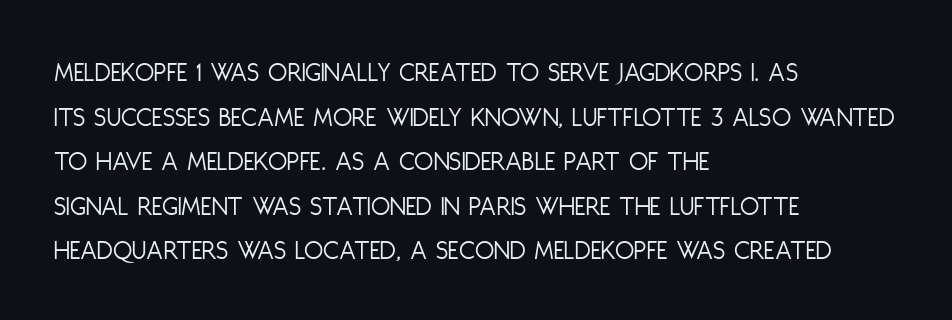
The image shows 28 px light, condensed sans-serif type, upright; set left-aligned, normal line spacing (1.59x), normal letter spacing, not underlined; low stroke contrast and a large x-height.
